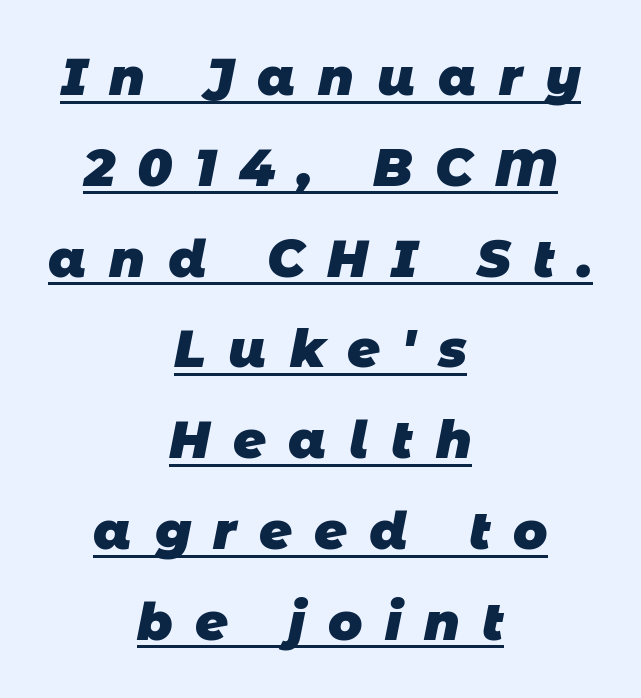
{"serif": "no", "bold": "yes", "weight": "heavy", "width": "normal", "stroke_contrast": "low", "x_height": "large", "monospaced": "no", "underline": "yes", "align": "center", "line_spacing_ratio": 1.78, "letter_spacing": "wide", "letter_spacing_em": 0.44, "glyph_px": 51}
